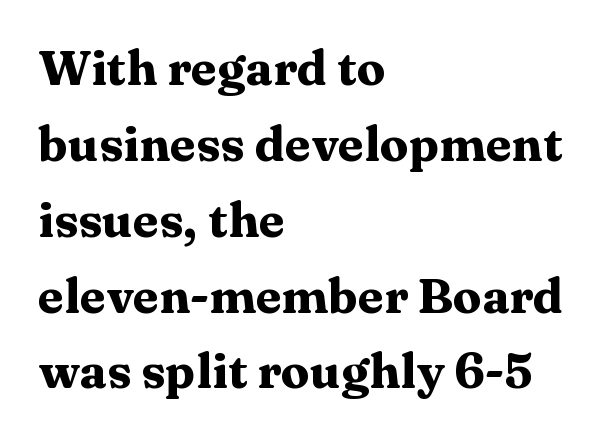
The image shows 48 px heavy, wide serif type, upright; set left-aligned, normal line spacing (1.58x), normal letter spacing, not underlined; medium stroke contrast and a medium x-height.
